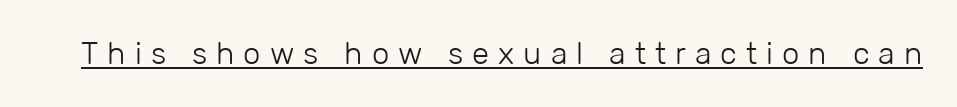
The image shows 31 px light sans-serif type, upright; set unusually wide letter spacing (+0.29 em), underlined; low stroke contrast and a medium x-height.
